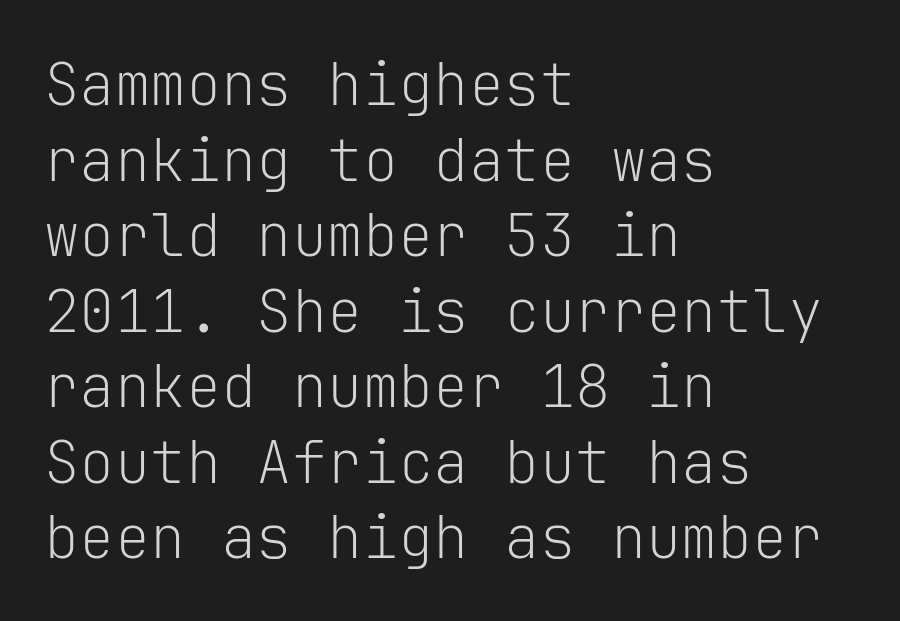
{"serif": "no", "italic": "no", "bold": "no", "weight": "light", "width": "normal", "stroke_contrast": "low", "x_height": "medium", "monospaced": "yes", "underline": "no", "align": "left", "line_spacing": "normal", "line_spacing_ratio": 1.28, "letter_spacing": "normal", "letter_spacing_em": 0.0, "glyph_px": 59}
